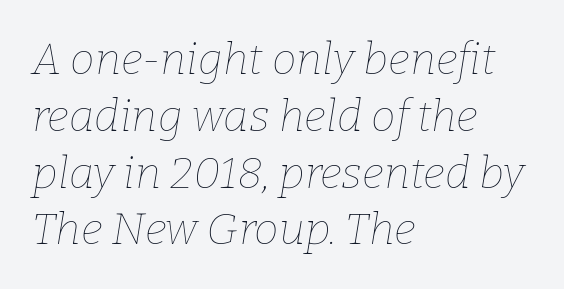
{"italic": "yes", "lean": "right", "slant_degrees": 9, "bold": "no", "weight": "thin", "width": "normal", "stroke_contrast": "low", "x_height": "medium", "monospaced": "no", "underline": "no", "align": "left", "line_spacing": "normal", "line_spacing_ratio": 1.29, "letter_spacing": "normal", "letter_spacing_em": 0.0, "glyph_px": 44}
